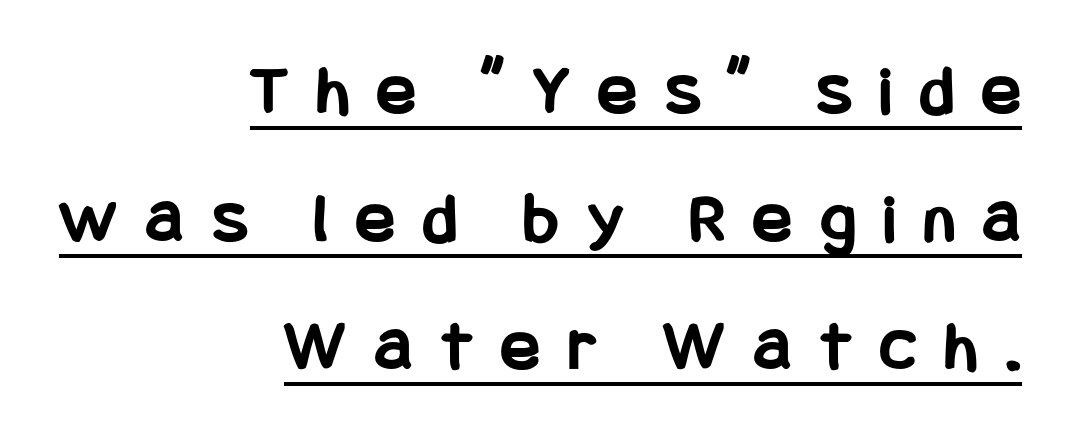
Q: Is the text bold? A: Yes.
Q: Is the text italic (slanted)? A: No, it is upright.
Q: Is the typeface a serif or a sans-serif typeface? A: Sans-serif.
Q: Is the text underlined? A: Yes.
Q: How is the paragraph aligned? A: Right-aligned.
Q: Is the spacing between letters normal or unusually wide? A: Unusually wide.
Q: Width (condensed, normal, or wide)? A: Condensed.
Q: Stroke contrast? A: Low.
Q: x-height? A: Large.
